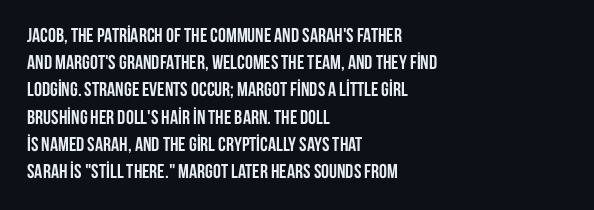
Q: Is the text bold? A: Yes.
Q: Is the text italic (slanted)? A: No, it is upright.
Q: Is the text underlined? A: No.
Q: How is the paragraph aligned? A: Left-aligned.
Q: Is the spacing between letters normal or unusually wide? A: Normal.
Q: Is the spacing between lines tight, normal or loose? A: Normal.
